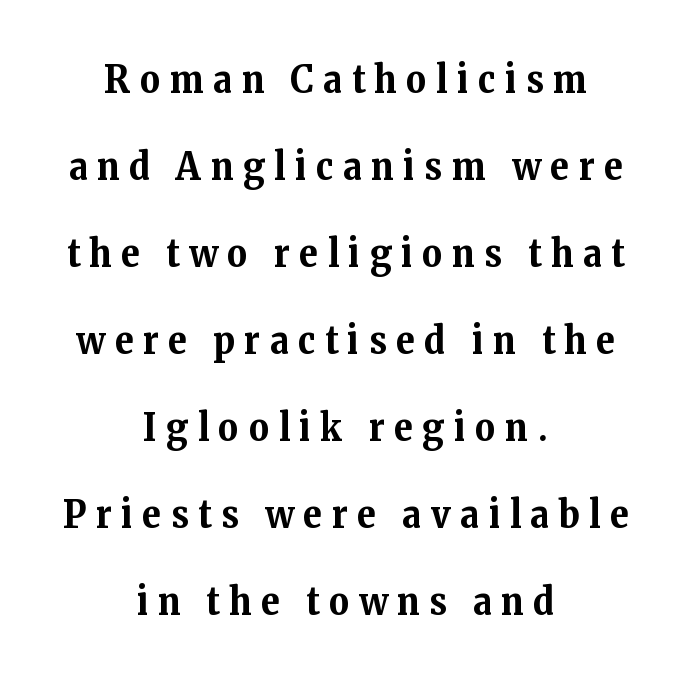
The image shows 39 px bold serif type, upright; set centered, loose line spacing (2.23x), unusually wide letter spacing (+0.25 em), not underlined; medium stroke contrast and a medium x-height.
